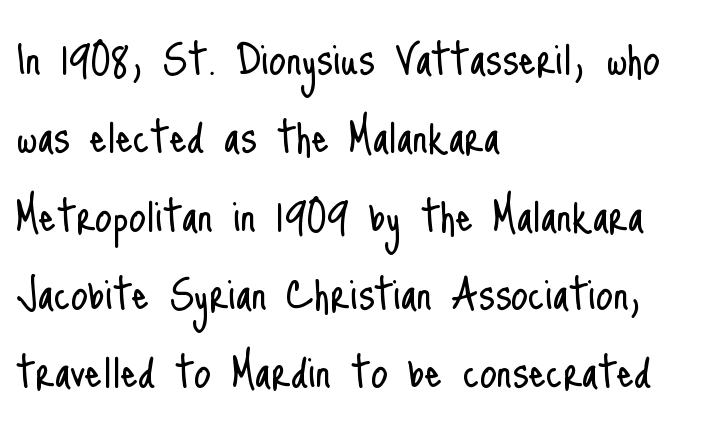
{"serif": "no", "italic": "no", "bold": "no", "weight": "light", "width": "condensed", "stroke_contrast": "low", "x_height": "small", "monospaced": "no", "underline": "no", "align": "left", "line_spacing": "normal", "line_spacing_ratio": 1.45, "letter_spacing": "normal", "letter_spacing_em": 0.0, "glyph_px": 54}
